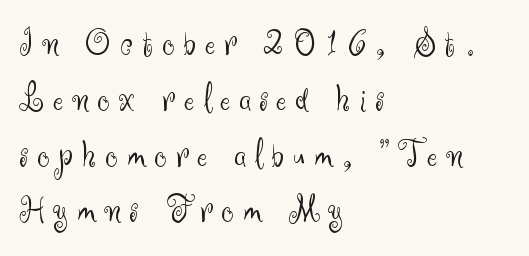
The image shows 39 px light sans-serif type, upright; set left-aligned, normal line spacing (1.43x), unusually wide letter spacing (+0.23 em), not underlined; medium stroke contrast and a small x-height.
